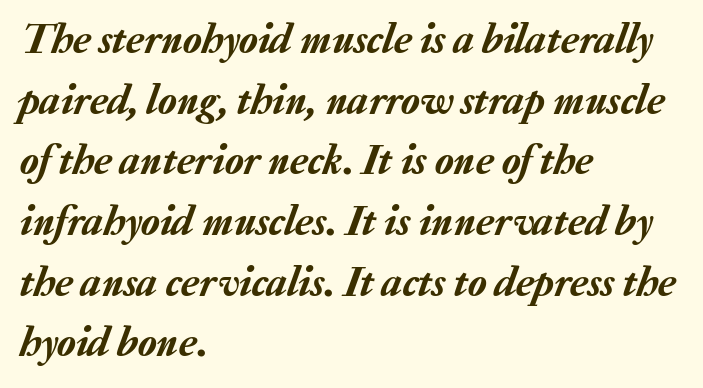
This sample has the flowing, uneven cadence of proportional lettering. Compared with typical paragraphs, the rows here are spaced about the same. What stands out about the letter spacing? Nothing — it is the standard amount. This sample uses an oblique cut, with every glyph tilted off the vertical.
